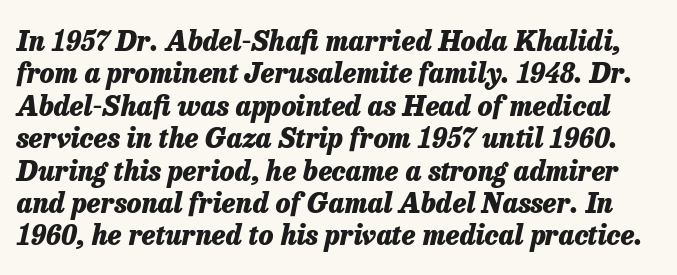
Does the lettering tilt? It does — this is italic. Strong, thick strokes mark this as bold type. The rendering keeps characters at their native spacing. Clear beneath every line of the passage.
